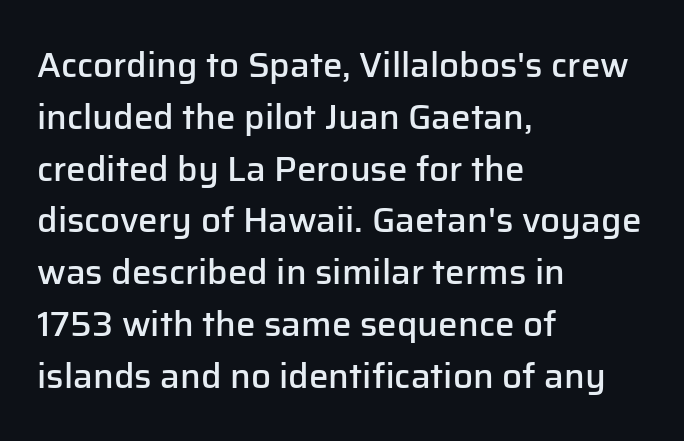
The image shows 35 px semibold sans-serif type, upright; set left-aligned, normal line spacing (1.48x), normal letter spacing, not underlined; low stroke contrast and a medium x-height.
